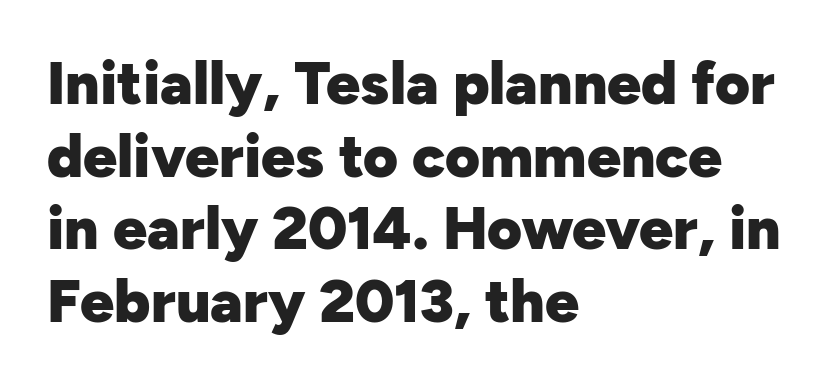
{"serif": "no", "italic": "no", "bold": "yes", "weight": "heavy", "width": "normal", "stroke_contrast": "low", "x_height": "medium", "monospaced": "no", "underline": "no", "align": "left", "line_spacing_ratio": 1.21, "letter_spacing": "normal", "letter_spacing_em": 0.0, "glyph_px": 60}
